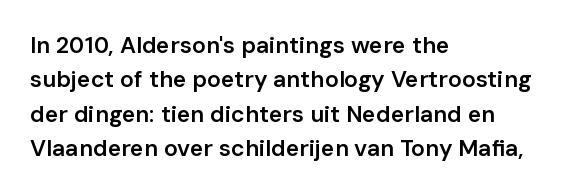
Q: Is the text bold? A: Semi-bold.
Q: Is the text italic (slanted)? A: No, it is upright.
Q: Is the text underlined? A: No.
Q: How is the paragraph aligned? A: Left-aligned.
Q: Is the spacing between letters normal or unusually wide? A: Normal.
Q: Is the spacing between lines tight, normal or loose? A: Normal.
